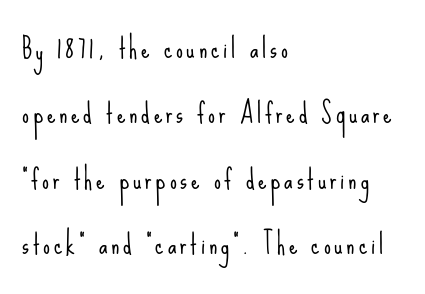
The image shows 27 px text type, upright; set left-aligned, loose line spacing (2.42x), not underlined.
